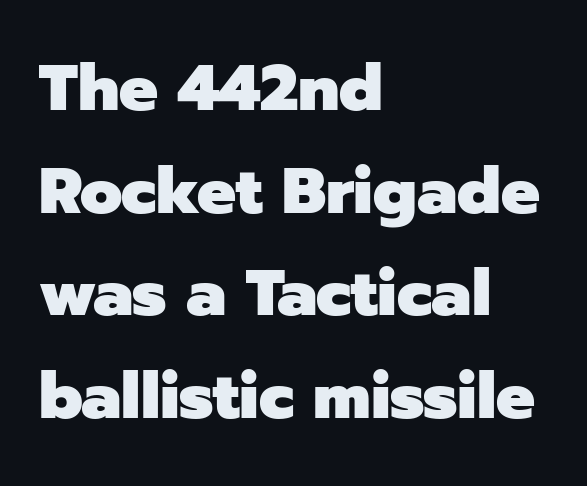
It's the straight-up-and-down kind of type. What stands out about the letter spacing? Nothing — it is the standard amount. The baseline area is clear. Students, observe: this is what conventionally led text looks like. A dark, heavy texture on the line: the type is bold.
